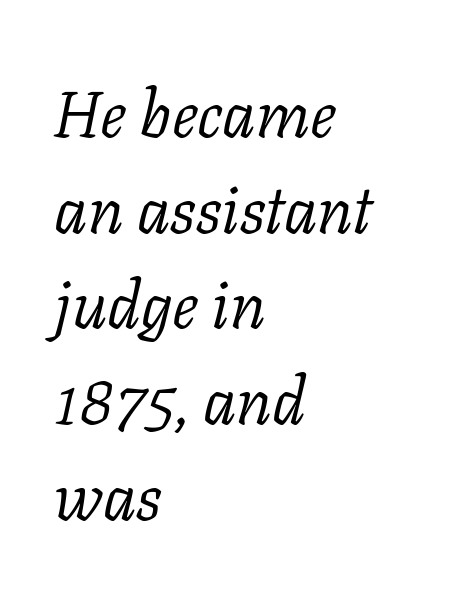
The image shows 66 px light serif type, italic (leaning right); set left-aligned, normal line spacing (1.45x), normal letter spacing, not underlined; low stroke contrast and a medium x-height.
